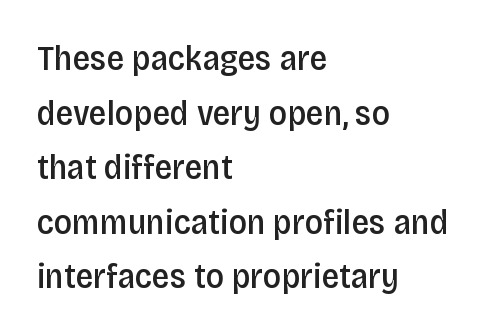
{"serif": "no", "italic": "no", "bold": "semi", "weight": "semibold", "width": "condensed", "stroke_contrast": "low", "x_height": "large", "monospaced": "no", "underline": "no", "align": "left", "line_spacing": "normal", "line_spacing_ratio": 1.56, "letter_spacing": "normal", "letter_spacing_em": 0.0, "glyph_px": 35}
